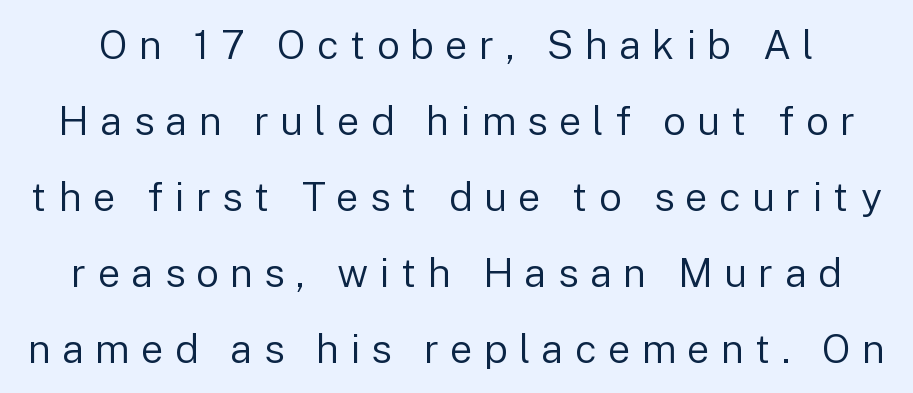
The image shows 40 px regular-weight sans-serif type, upright; set loose line spacing (1.9x), unusually wide letter spacing (+0.28 em), not underlined; low stroke contrast and a medium x-height.
